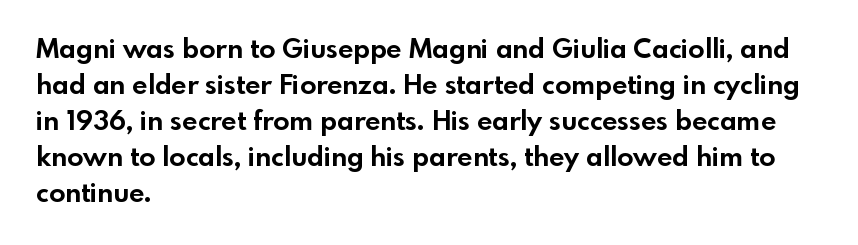
{"italic": "no", "bold": "yes", "underline": "no", "align": "left", "line_spacing": "normal", "line_spacing_ratio": 1.33, "letter_spacing": "normal", "letter_spacing_em": 0.0, "glyph_px": 27}
